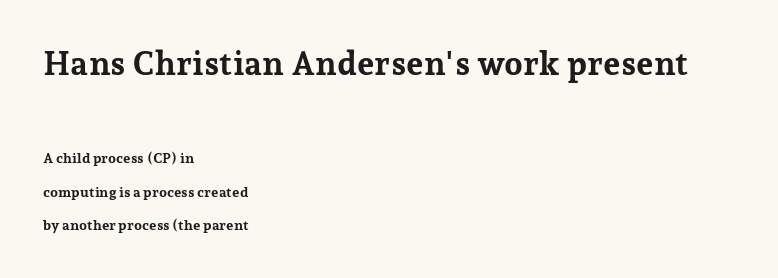
Posture: upright roman. The vertical gap from one line to the next is large. Block one is the big one; block two sits smaller underneath. Looks like regular typesetting: each glyph gets only the width it needs. Check under the words: just untouched page.
